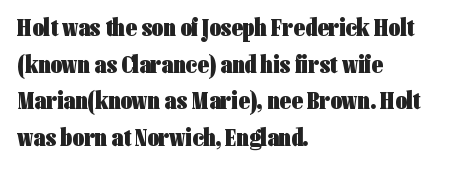
{"italic": "no", "bold": "yes", "underline": "no", "align": "left", "line_spacing": "normal", "line_spacing_ratio": 1.47, "letter_spacing": "normal", "letter_spacing_em": 0.0, "glyph_px": 25}
